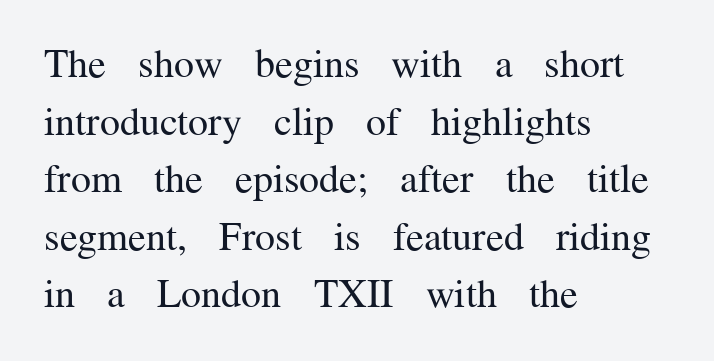
The font family rendered here belongs to the serif group. The rendering anchors every line to the left-hand side. Whoever set this chose a conventional vertical rhythm. Each letter keeps its own natural width here, so spacing adapts to shape.
